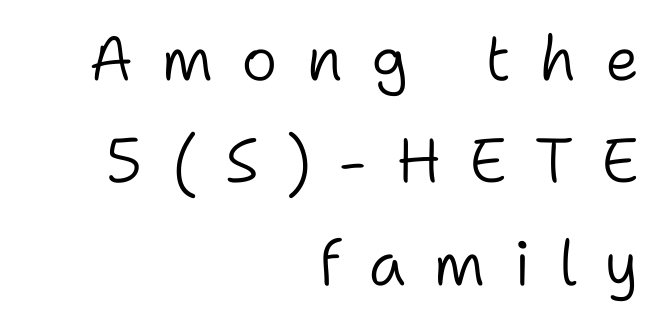
Q: Is the text bold? A: No.
Q: Is the text italic (slanted)? A: No, it is upright.
Q: Is the typeface a serif or a sans-serif typeface? A: Sans-serif.
Q: Is the text underlined? A: No.
Q: How is the paragraph aligned? A: Right-aligned.
Q: Is the spacing between letters normal or unusually wide? A: Unusually wide.
Q: Is the spacing between lines tight, normal or loose? A: Normal.
Q: Width (condensed, normal, or wide)? A: Normal.
Q: Stroke contrast? A: Low.
Q: x-height? A: Medium.
Q: Monospaced? A: No.
